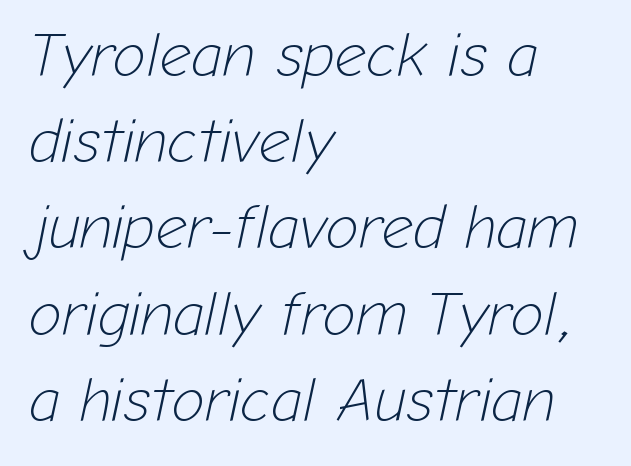
Q: Is the text bold? A: No.
Q: Is the text italic (slanted)? A: Yes, it leans right by about 12 degrees.
Q: Is the text underlined? A: No.
Q: How is the paragraph aligned? A: Left-aligned.
Q: Is the spacing between letters normal or unusually wide? A: Normal.
Q: Is the spacing between lines tight, normal or loose? A: Normal.
Q: Width (condensed, normal, or wide)? A: Normal.
Q: Stroke contrast? A: Low.
Q: x-height? A: Medium.
Q: Monospaced? A: No.
